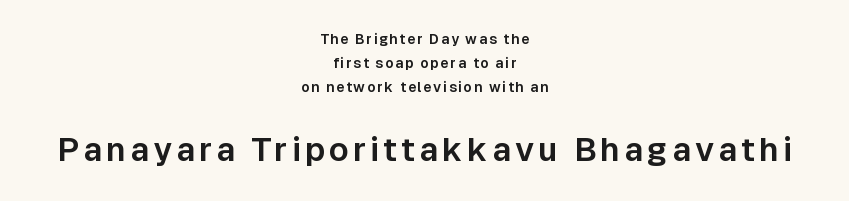
{"serif": "no", "italic": "no", "width": "normal", "stroke_contrast": "low", "x_height": "medium", "monospaced": "no", "underline": "no", "align": "center", "line_spacing_ratio": 1.71, "larger_block": "second", "size_ratio": 2.36, "glyph_px": 33}
